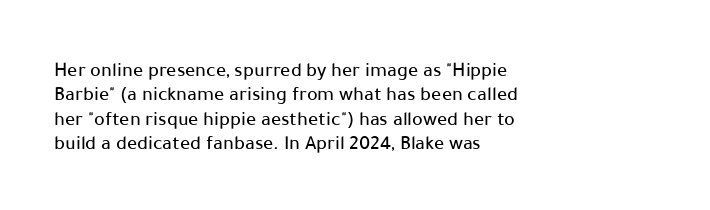
Look at the tracking — it's just the regular setting, nothing added. Horizontal alignment here is leftward, the default for most running prose. Clear beneath every line of the passage. Unlike italic type, these characters show no tilt at all.
